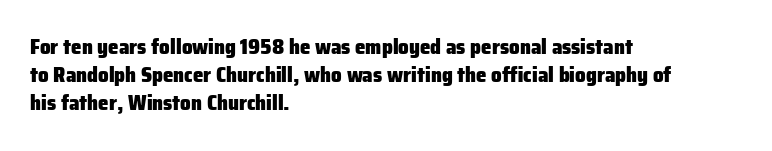
Anything drawn beneath the words? Only blank space. Evenly set lines give the paragraph a standard silhouette. In CSS terms this would be text-align: left. The font's upright variant was chosen for this text. Strokes here are thick enough to call this a true bold.
